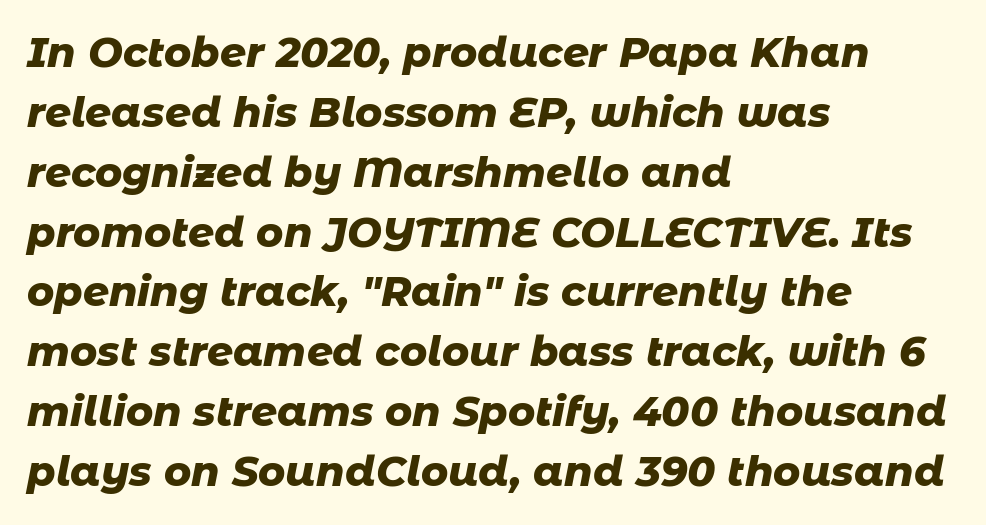
The image shows 41 px heavy type, italic (leaning right); set left-aligned, normal line spacing (1.46x), normal letter spacing, not underlined; low stroke contrast and a medium x-height.
